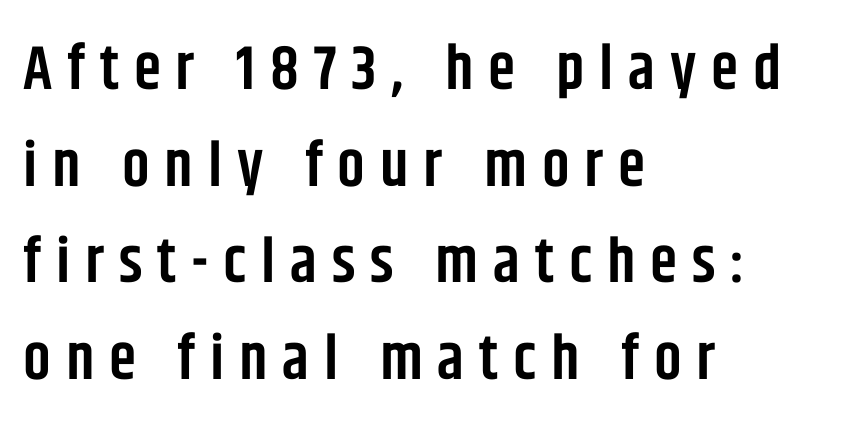
The image shows 62 px semibold, condensed sans-serif type, upright; set left-aligned, normal line spacing (1.56x), unusually wide letter spacing (+0.24 em), not underlined; low stroke contrast and a large x-height.
